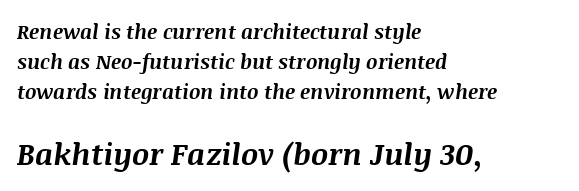
The image shows 30 px bold type, italic (leaning right); set left-aligned, normal line spacing (1.51x), normal letter spacing, not underlined; the second (bottom) block is 1.5x larger; medium stroke contrast and a large x-height.
